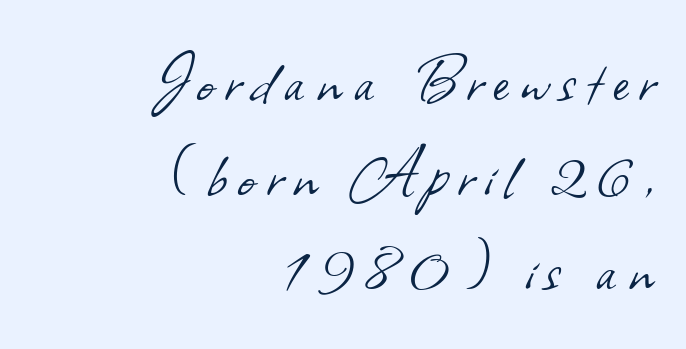
{"serif": "no", "bold": "no", "weight": "light", "width": "normal", "stroke_contrast": "low", "x_height": "small", "monospaced": "no", "underline": "no", "align": "right", "line_spacing": "normal", "line_spacing_ratio": 1.28, "glyph_px": 74}
